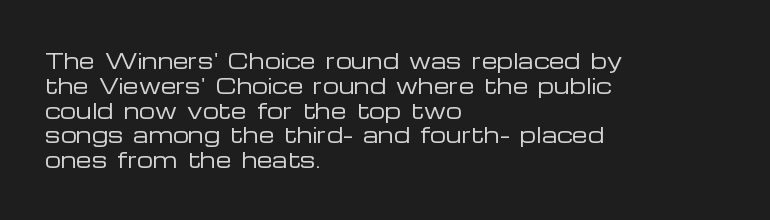
{"italic": "no", "bold": "no", "underline": "no", "align": "left", "line_spacing_ratio": 1.24, "letter_spacing": "normal", "letter_spacing_em": 0.0, "glyph_px": 20}
